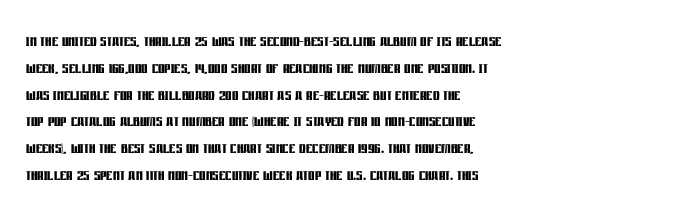
The image shows 20 px bold type, upright; set left-aligned, normal line spacing (1.34x), normal letter spacing, not underlined.
